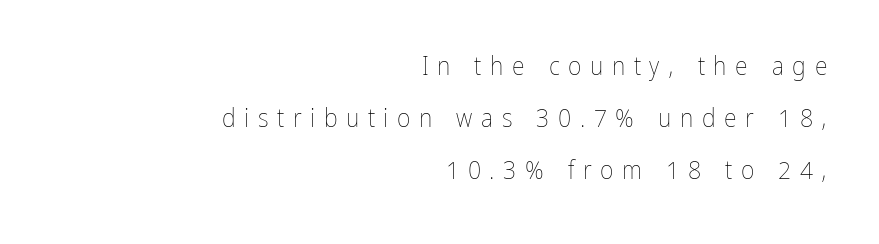
The image shows 26 px text type, upright; set right-aligned, loose line spacing (2.0x), unusually wide letter spacing (+0.33 em), not underlined.
